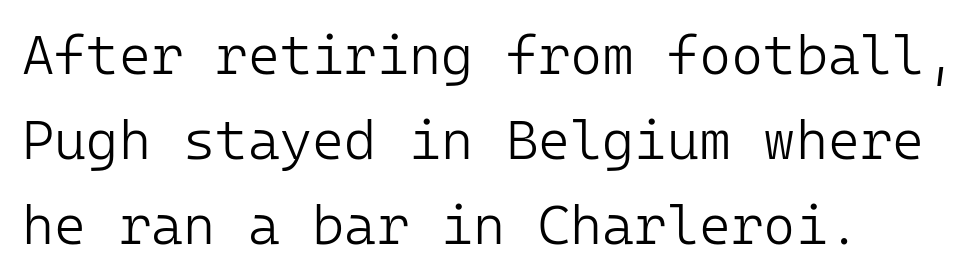
{"serif": "no", "italic": "no", "bold": "no", "weight": "light", "width": "normal", "stroke_contrast": "low", "x_height": "medium", "underline": "no", "align": "left", "line_spacing": "normal", "line_spacing_ratio": 1.55, "letter_spacing": "normal", "letter_spacing_em": 0.0, "glyph_px": 55}
